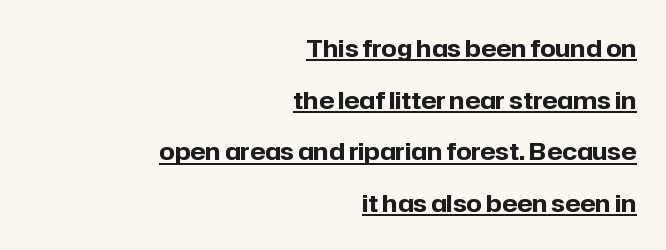
{"italic": "no", "bold": "yes", "underline": "yes", "align": "right", "line_spacing": "loose", "line_spacing_ratio": 2.15, "letter_spacing": "normal", "letter_spacing_em": 0.0, "glyph_px": 24}
